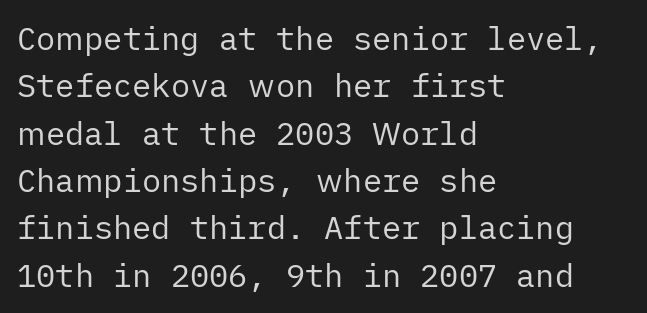
{"serif": "no", "italic": "no", "bold": "no", "weight": "regular", "width": "normal", "stroke_contrast": "low", "x_height": "medium", "underline": "no", "align": "left", "line_spacing": "normal", "line_spacing_ratio": 1.48, "letter_spacing": "normal", "letter_spacing_em": 0.0, "glyph_px": 32}
